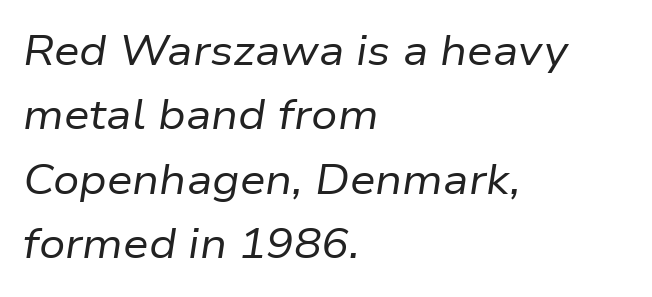
This sample keeps an unexceptional amount of space between lines. Here the designer chose a conventional face with non-uniform glyph widths. Spacing between characters is what you'd get straight out of the box. Compared with a typical body face, this is equally light or lighter still. The paragraph has a hard left edge and a soft right edge.
